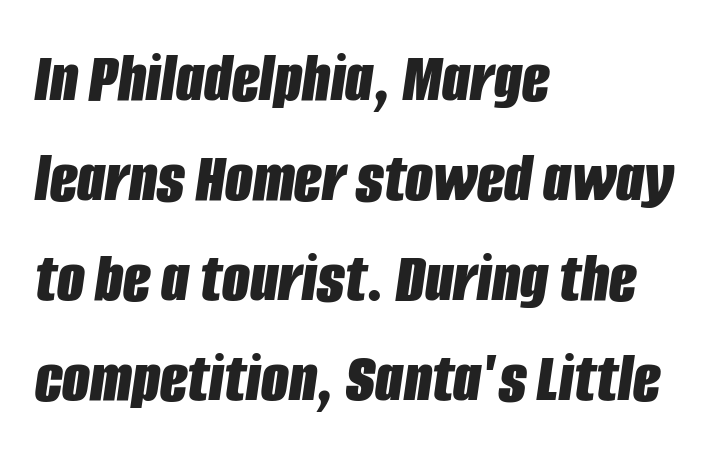
The image shows 72 px bold, condensed type, italic (leaning right); set left-aligned, normal line spacing (1.39x), normal letter spacing, not underlined; low stroke contrast and a large x-height.
